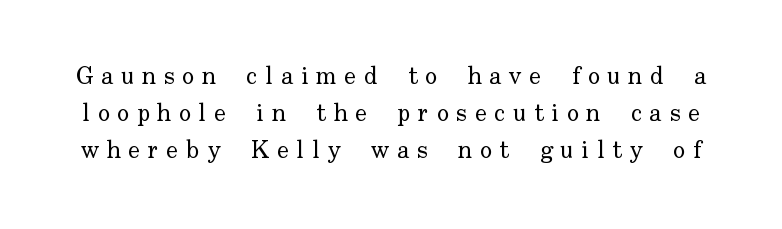
{"italic": "no", "bold": "no", "underline": "no", "line_spacing": "normal", "line_spacing_ratio": 1.49, "letter_spacing": "wide", "letter_spacing_em": 0.31, "glyph_px": 25}
